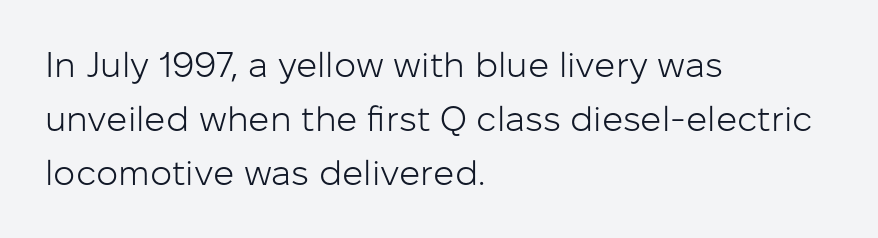
The image shows 35 px light sans-serif type, upright; set left-aligned, normal line spacing (1.55x), normal letter spacing, not underlined; low stroke contrast and a medium x-height.
